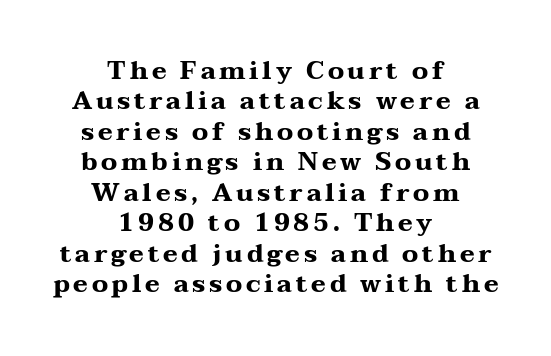
Is there any slant? The stems are plumb. The glyphs are unaccompanied by any horizontal stroke below them. Summary of weight: heavy, a full bold. Casual observation: everything's sitting right in the middle.
